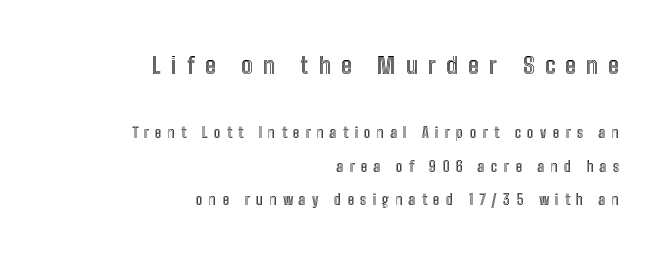
Q: Is the text italic (slanted)? A: No, it is upright.
Q: Is the text underlined? A: No.
Q: How is the paragraph aligned? A: Right-aligned.
Q: Is the spacing between letters normal or unusually wide? A: Unusually wide.
Q: Is the spacing between lines tight, normal or loose? A: Loose.
Q: Which block of text is set in a larger size, the first (top) or the second (bottom)? A: The first (top) one.
